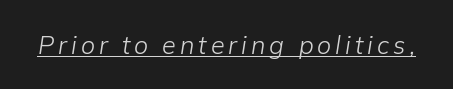
{"italic": "yes", "lean": "right", "slant_degrees": 9, "bold": "no", "underline": "yes", "glyph_px": 25}
